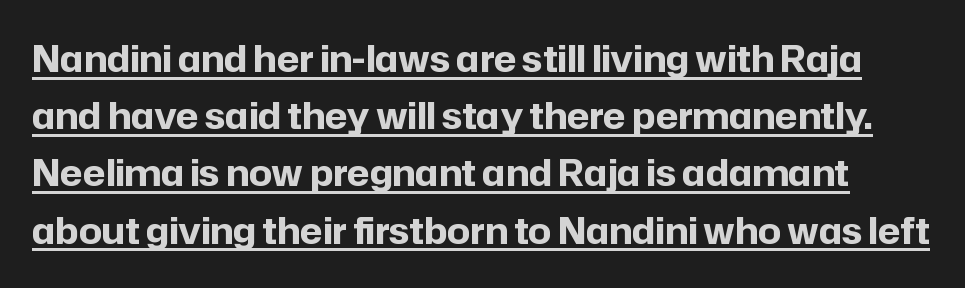
{"serif": "no", "italic": "no", "bold": "yes", "weight": "bold", "width": "normal", "stroke_contrast": "low", "x_height": "medium", "monospaced": "no", "underline": "yes", "line_spacing": "normal", "line_spacing_ratio": 1.59, "letter_spacing": "normal", "letter_spacing_em": 0.0, "glyph_px": 36}
